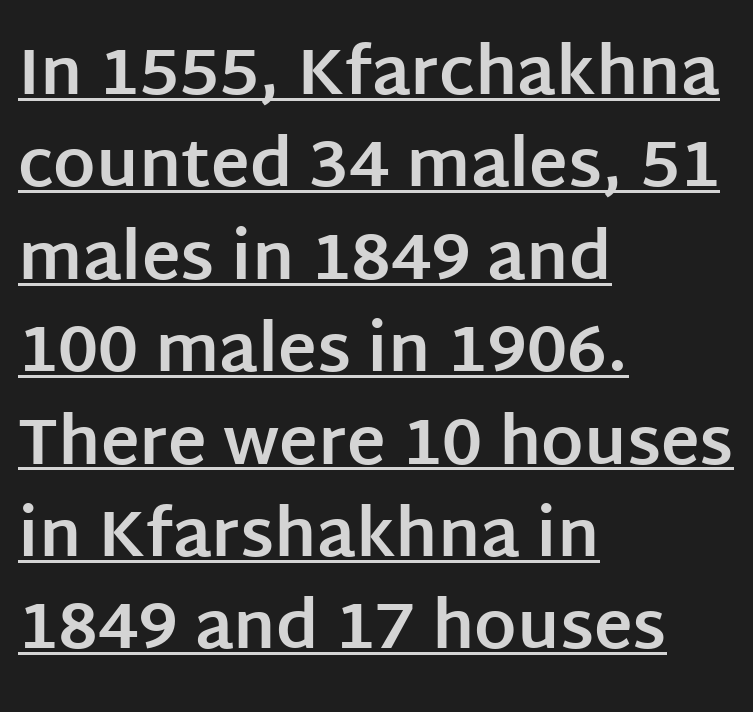
Q: Is the text bold? A: Yes.
Q: Is the text italic (slanted)? A: No, it is upright.
Q: Is the typeface a serif or a sans-serif typeface? A: Sans-serif.
Q: Is the text underlined? A: Yes.
Q: How is the paragraph aligned? A: Left-aligned.
Q: Is the spacing between letters normal or unusually wide? A: Normal.
Q: Is the spacing between lines tight, normal or loose? A: Normal.
Q: Width (condensed, normal, or wide)? A: Normal.
Q: Stroke contrast? A: Low.
Q: x-height? A: Large.
Q: Monospaced? A: No.
